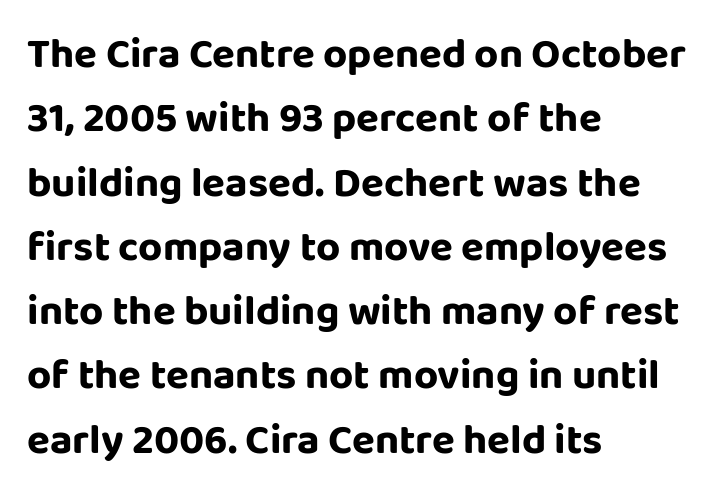
What's the leading like? Ordinary, nothing unusual. The rendering uses natural spacing where letterforms have individual widths. Style check: upright. Line beginnings align vertically; line endings do not. Compared with typical body copy, the letter spacing here is the same. In terms of letterform style, serifs are entirely absent.
